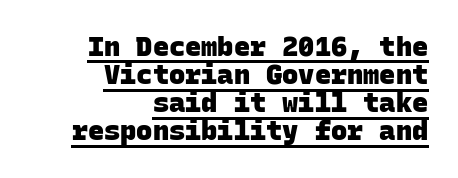
The rag falls on the left side of this text block. Each line of the rendering has a horizontal stroke beneath the glyphs. Leading is clearly below the norm, producing a dense column. Tracking here is standard; glyphs follow each other at the usual distance.
